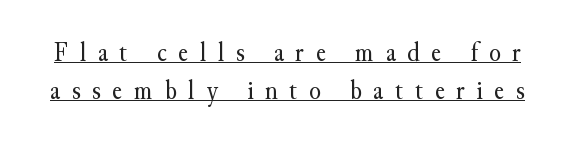
{"italic": "no", "bold": "no", "underline": "yes", "line_spacing": "normal", "line_spacing_ratio": 1.42, "letter_spacing": "wide", "letter_spacing_em": 0.43, "glyph_px": 27}
